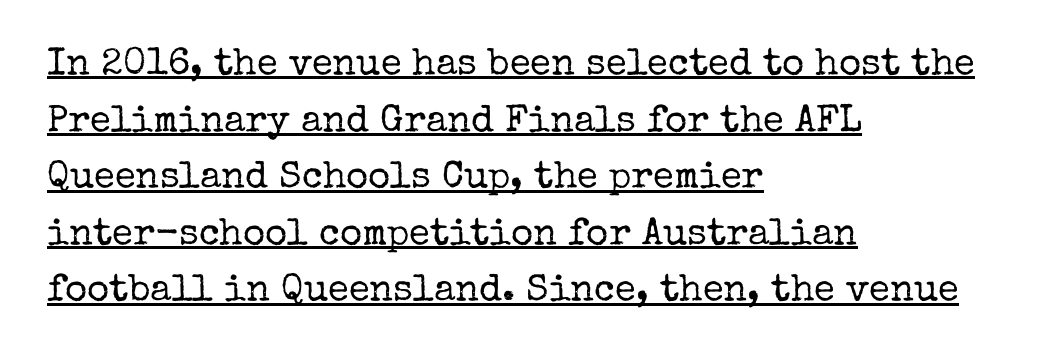
{"serif": "yes", "italic": "no", "bold": "no", "weight": "regular", "width": "normal", "stroke_contrast": "low", "x_height": "medium", "monospaced": "no", "underline": "yes", "align": "left", "line_spacing": "normal", "line_spacing_ratio": 1.49, "letter_spacing": "normal", "letter_spacing_em": 0.0, "glyph_px": 38}
